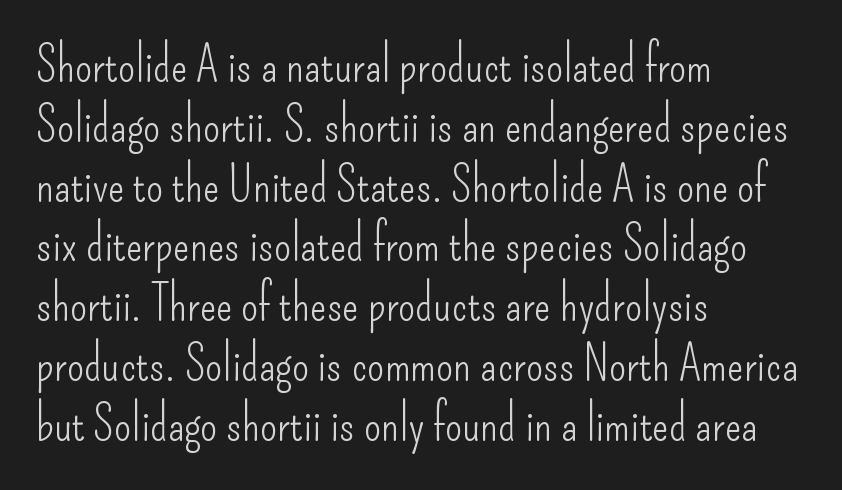
Q: Is the text bold? A: No.
Q: Is the text italic (slanted)? A: No, it is upright.
Q: Is the typeface a serif or a sans-serif typeface? A: Sans-serif.
Q: Is the text underlined? A: No.
Q: How is the paragraph aligned? A: Left-aligned.
Q: Is the spacing between letters normal or unusually wide? A: Normal.
Q: Width (condensed, normal, or wide)? A: Condensed.
Q: Stroke contrast? A: Low.
Q: x-height? A: Small.
Q: Monospaced? A: No.
